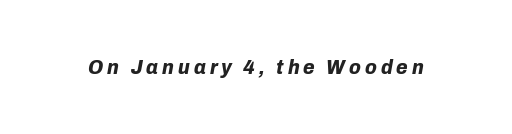
The image shows 21 px bold type, italic (leaning right); set not underlined.
